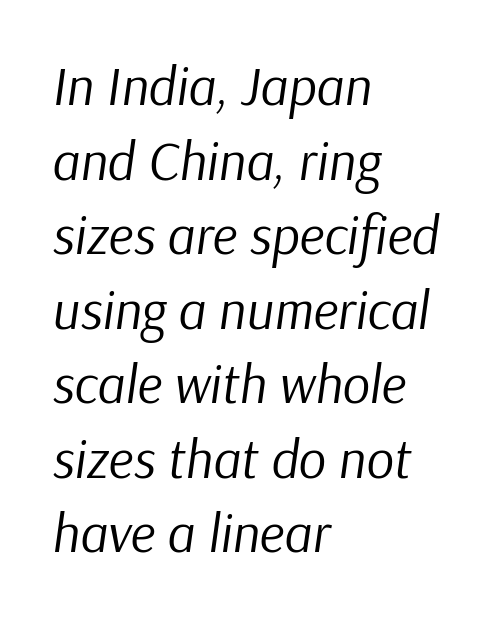
Q: Is the text bold? A: No.
Q: Is the text italic (slanted)? A: Yes, it leans right by about 9 degrees.
Q: Is the text underlined? A: No.
Q: How is the paragraph aligned? A: Left-aligned.
Q: Is the spacing between letters normal or unusually wide? A: Normal.
Q: Is the spacing between lines tight, normal or loose? A: Normal.
Q: Width (condensed, normal, or wide)? A: Normal.
Q: Stroke contrast? A: Low.
Q: x-height? A: Medium.
Q: Monospaced? A: No.
